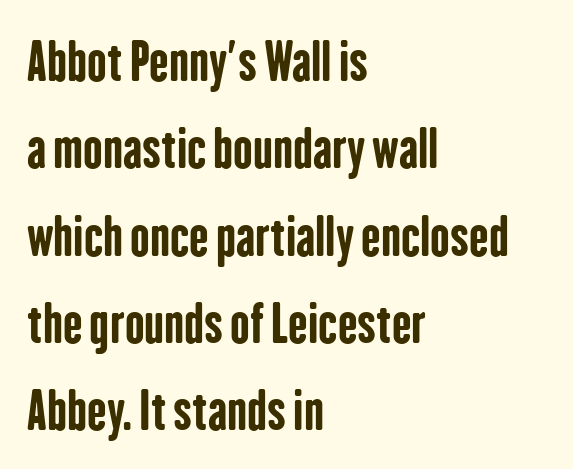
Which margin do the lines hug? The left one — the right edge is uneven. Vertical spacing — default. Compared with an ordinary text face, these strokes are far heavier — a full bold. Each letter's strokes conclude bluntly, with no projecting serifs. Looks like regular typesetting: each glyph gets only the width it needs.
